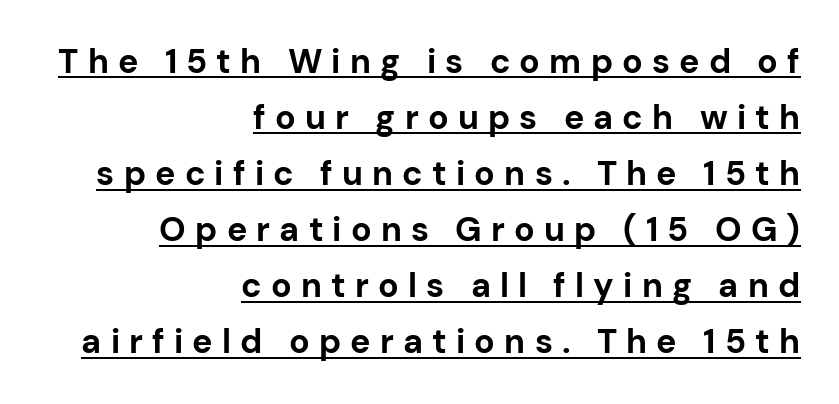
{"serif": "no", "italic": "no", "bold": "yes", "weight": "bold", "width": "normal", "stroke_contrast": "low", "x_height": "medium", "monospaced": "no", "underline": "yes", "align": "right", "line_spacing": "normal", "line_spacing_ratio": 1.65, "letter_spacing": "wide", "letter_spacing_em": 0.27, "glyph_px": 34}
